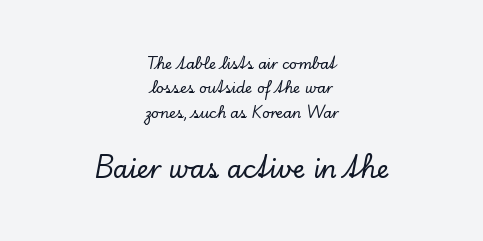
The image shows 25 px text type; set centered, line spacing 1.75x, normal letter spacing, not underlined; the second (bottom) block is 1.79x larger.
